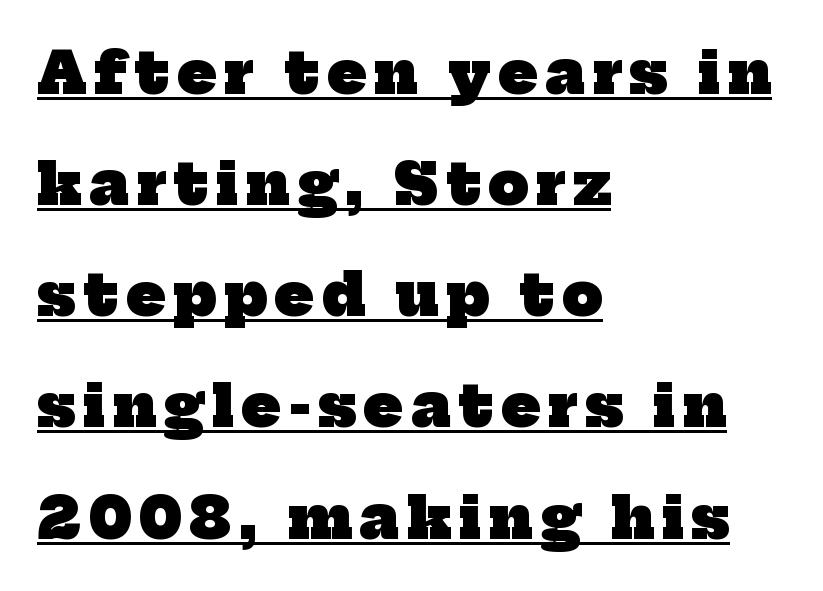
The image shows 57 px heavy serif type; set left-aligned, loose line spacing (1.95x), underlined; low stroke contrast and a medium x-height.
